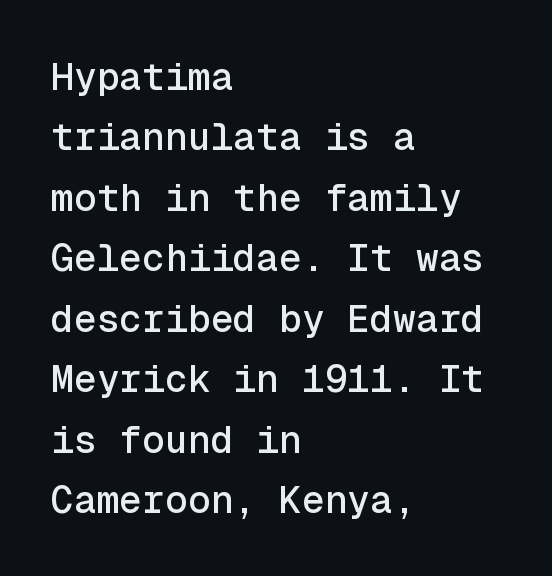
The image shows 38 px sans-serif type, upright, monospaced; set left-aligned, normal line spacing (1.59x), normal letter spacing, not underlined; a medium x-height.
